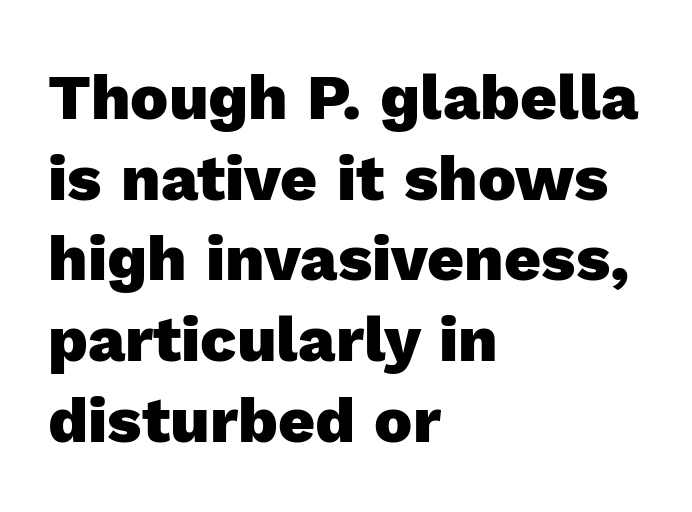
The image shows 64 px heavy sans-serif type, upright; set left-aligned, normal line spacing (1.26x), normal letter spacing, not underlined; a medium x-height.
